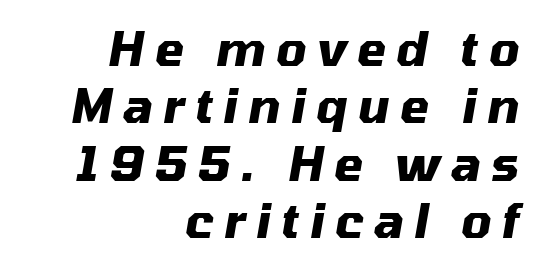
Q: Is the text bold? A: Yes.
Q: Is the text italic (slanted)? A: Yes, it leans right by about 10 degrees.
Q: Is the text underlined? A: No.
Q: How is the paragraph aligned? A: Right-aligned.
Q: Is the spacing between letters normal or unusually wide? A: Unusually wide.
Q: Width (condensed, normal, or wide)? A: Normal.
Q: Stroke contrast? A: Medium.
Q: x-height? A: Medium.
Q: Monospaced? A: No.
